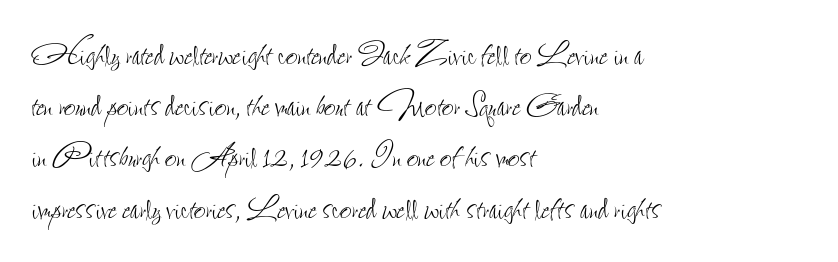
{"bold": "no", "weight": "thin", "width": "condensed", "stroke_contrast": "low", "x_height": "small", "monospaced": "no", "underline": "no", "align": "left", "line_spacing": "normal", "line_spacing_ratio": 1.25, "letter_spacing": "normal", "letter_spacing_em": 0.0, "glyph_px": 41}
